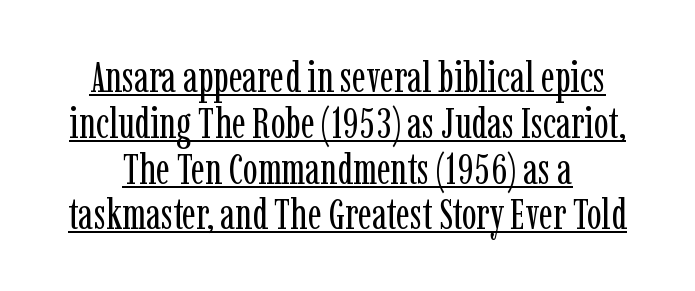
{"serif": "yes", "italic": "no", "bold": "no", "weight": "regular", "width": "condensed", "stroke_contrast": "low", "x_height": "medium", "monospaced": "no", "underline": "yes", "line_spacing": "tight", "line_spacing_ratio": 1.04, "letter_spacing": "normal", "letter_spacing_em": 0.0, "glyph_px": 44}
